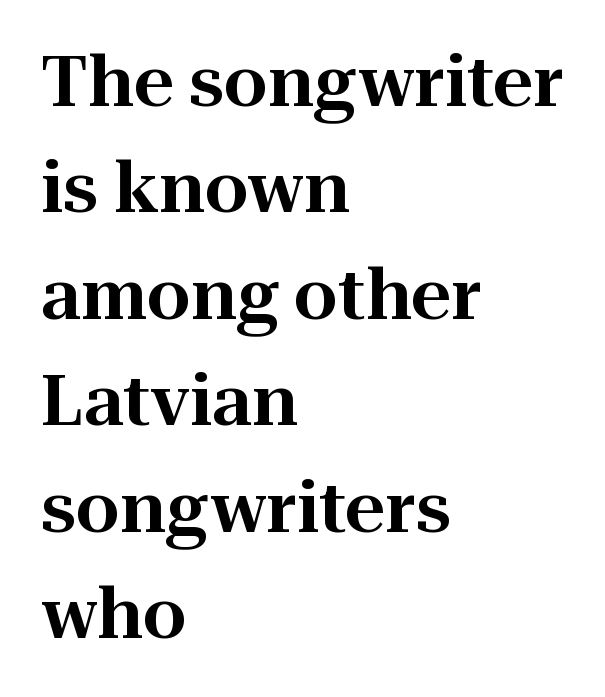
The image shows 70 px serif type, upright; set left-aligned, normal line spacing (1.52x), normal letter spacing, not underlined; high stroke contrast and a medium x-height.
